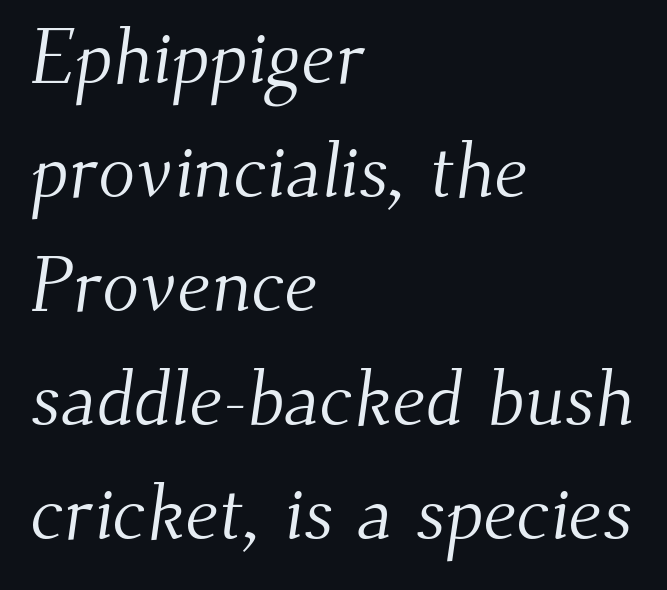
{"serif": "yes", "bold": "no", "weight": "light", "width": "normal", "stroke_contrast": "medium", "x_height": "small", "monospaced": "no", "underline": "no", "align": "left", "line_spacing": "normal", "line_spacing_ratio": 1.48, "letter_spacing": "normal", "letter_spacing_em": 0.0, "glyph_px": 77}
